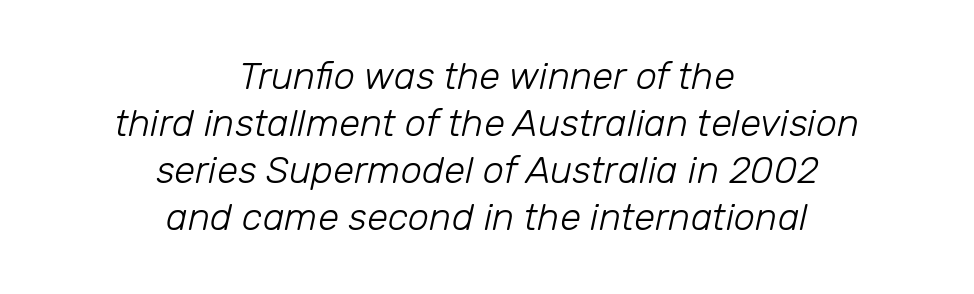
Q: Is the text bold? A: No.
Q: Is the text italic (slanted)? A: Yes, it leans right by about 12 degrees.
Q: Is the text underlined? A: No.
Q: How is the paragraph aligned? A: Centered.
Q: Is the spacing between letters normal or unusually wide? A: Normal.
Q: Width (condensed, normal, or wide)? A: Normal.
Q: Stroke contrast? A: Low.
Q: x-height? A: Medium.
Q: Monospaced? A: No.
